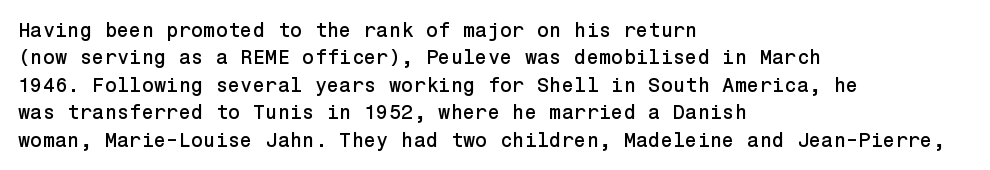
{"italic": "no", "underline": "no", "align": "left", "line_spacing": "normal", "line_spacing_ratio": 1.37, "letter_spacing": "normal", "letter_spacing_em": 0.0, "glyph_px": 20}
